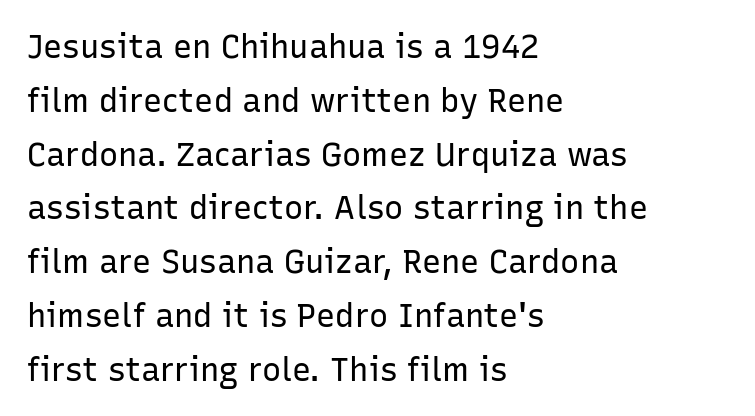
What kind of face is this? One without serifs — a sans. Horizontal alignment here is leftward, the default for most running prose. Posture: upright roman. Stems here are at most as thick as an everyday book face.
